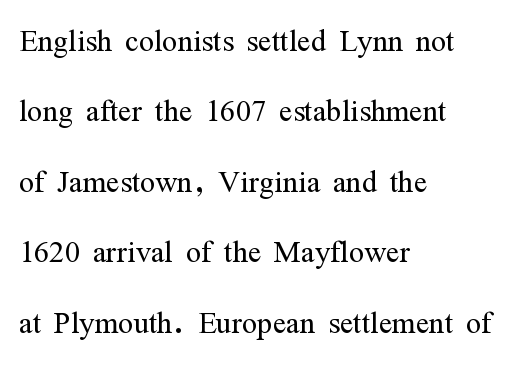
This is roman type, the default non-slanted kind. Tracking here is standard; glyphs follow each other at the usual distance. Only glyphs here, with clear space below each row. Looks like regular typesetting: each glyph gets only the width it needs. Each line starts at the same left margin while the right side varies. Small tapered or slab feet sit at the stroke ends, so this counts as serif.
